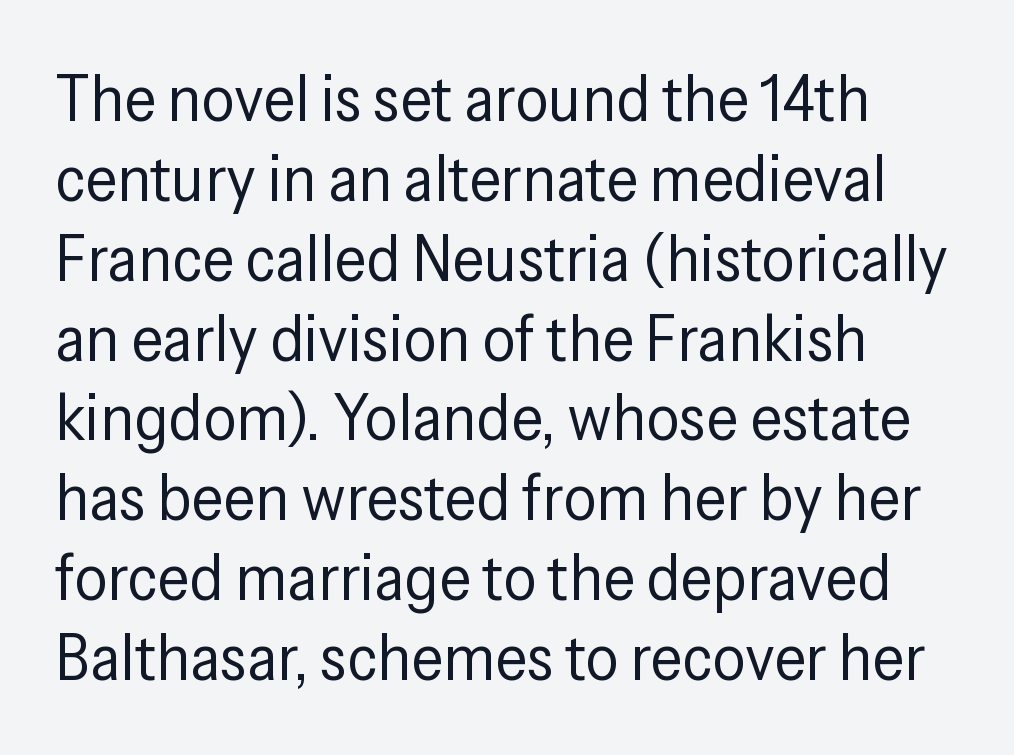
This reads as an unemphasized weight, regular at the heaviest. The typography opts for an upright posture over an oblique one. The glyphs in this specimen are sans serif. The paragraph shown leans on its left margin.
